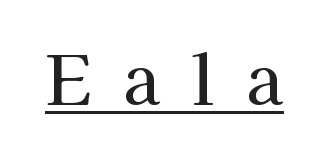
You could only call the tracking loose — the letters float apart. Underlined type. The text was rendered using a seriffed face with decorative stroke endings. The lettering holds an erect, upright posture throughout. The letters advance in unequal steps, a hallmark of proportional type.
